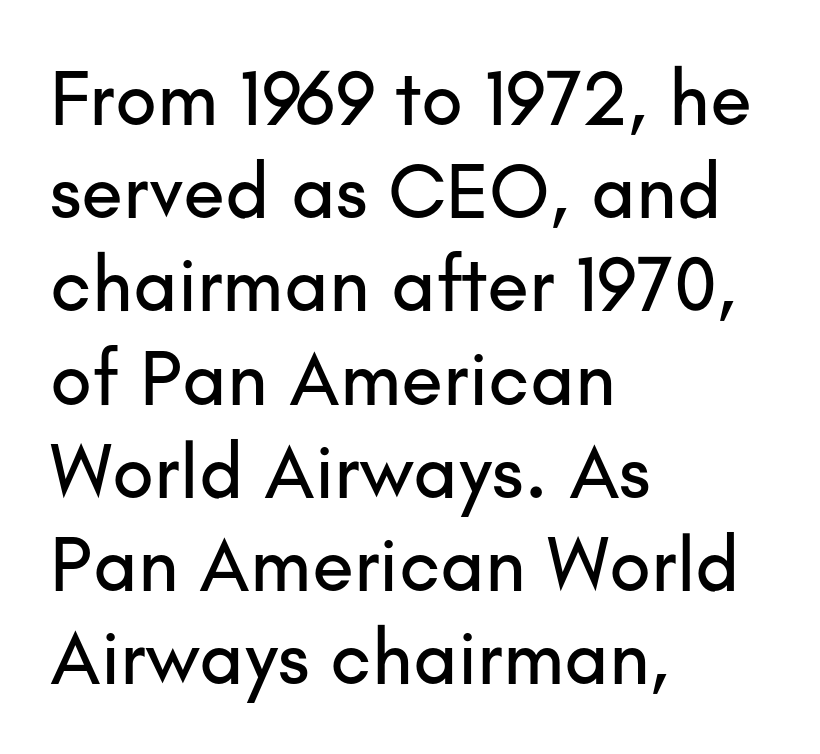
{"serif": "no", "italic": "no", "width": "normal", "stroke_contrast": "low", "x_height": "small", "monospaced": "no", "underline": "no", "align": "left", "line_spacing_ratio": 1.21, "letter_spacing": "normal", "letter_spacing_em": 0.0, "glyph_px": 77}
